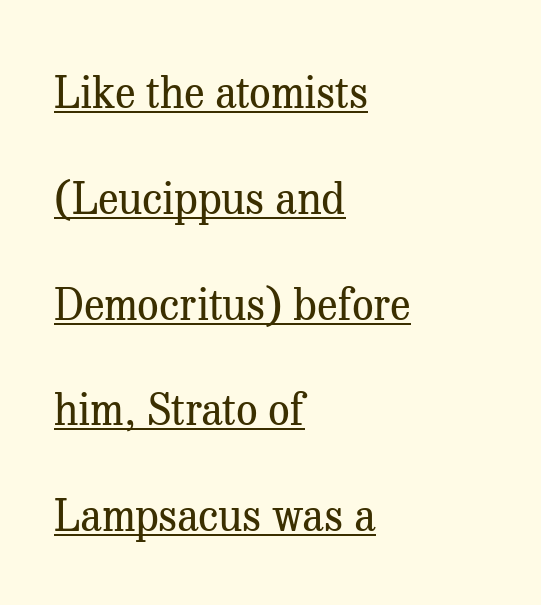
Q: Is the text bold? A: No.
Q: Is the text italic (slanted)? A: No, it is upright.
Q: Is the typeface a serif or a sans-serif typeface? A: Serif.
Q: Is the text underlined? A: Yes.
Q: How is the paragraph aligned? A: Left-aligned.
Q: Is the spacing between letters normal or unusually wide? A: Normal.
Q: Is the spacing between lines tight, normal or loose? A: Loose.
Q: Width (condensed, normal, or wide)? A: Normal.
Q: Stroke contrast? A: Medium.
Q: x-height? A: Medium.
Q: Monospaced? A: No.
